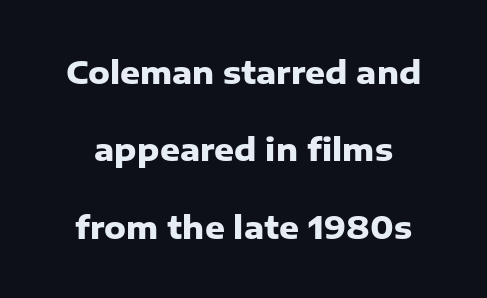
{"serif": "no", "italic": "no", "bold": "yes", "weight": "heavy", "width": "normal", "stroke_contrast": "low", "x_height": "medium", "monospaced": "no", "underline": "no", "line_spacing": "loose", "line_spacing_ratio": 2.5, "letter_spacing": "normal", "letter_spacing_em": 0.0, "glyph_px": 31}
